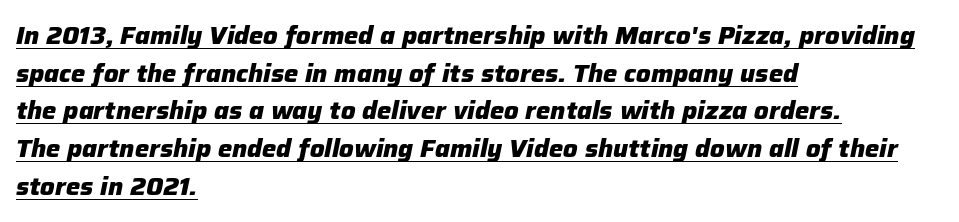
Q: Is the text bold? A: Yes.
Q: Is the text italic (slanted)? A: Yes, it leans right by about 12 degrees.
Q: Is the text underlined? A: Yes.
Q: How is the paragraph aligned? A: Left-aligned.
Q: Is the spacing between letters normal or unusually wide? A: Normal.
Q: Is the spacing between lines tight, normal or loose? A: Normal.
